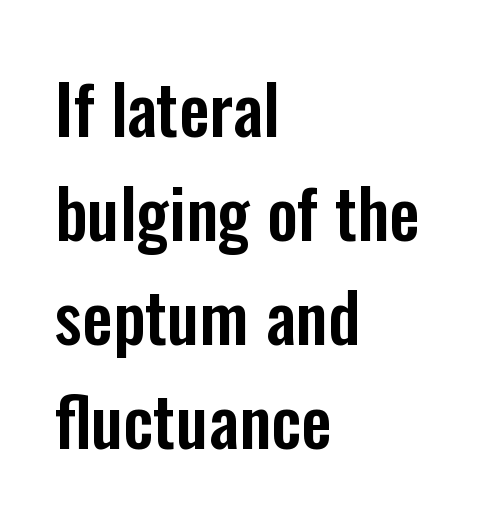
Q: Is the text italic (slanted)? A: No, it is upright.
Q: Is the typeface a serif or a sans-serif typeface? A: Sans-serif.
Q: Is the text underlined? A: No.
Q: How is the paragraph aligned? A: Left-aligned.
Q: Is the spacing between letters normal or unusually wide? A: Normal.
Q: Is the spacing between lines tight, normal or loose? A: Normal.
Q: Width (condensed, normal, or wide)? A: Condensed.
Q: Stroke contrast? A: Low.
Q: x-height? A: Medium.
Q: Monospaced? A: No.
